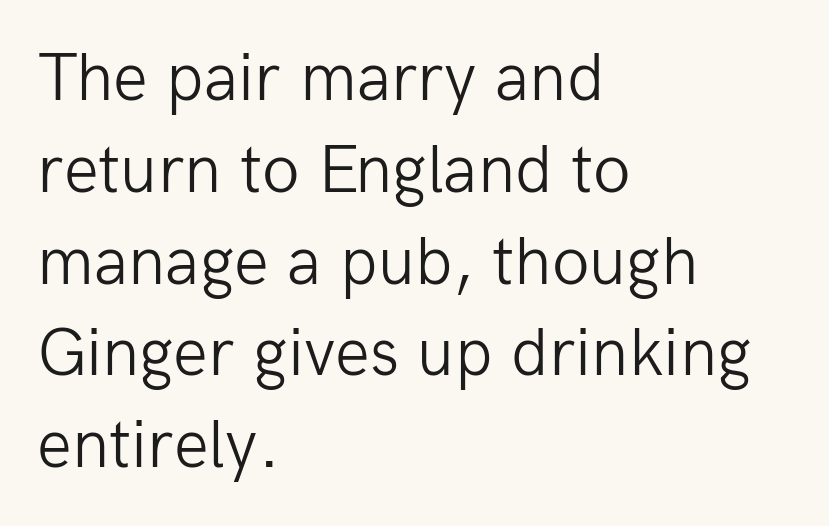
{"serif": "no", "italic": "no", "bold": "no", "weight": "light", "width": "normal", "stroke_contrast": "low", "x_height": "medium", "monospaced": "no", "underline": "no", "align": "left", "line_spacing": "normal", "line_spacing_ratio": 1.33, "letter_spacing": "normal", "letter_spacing_em": 0.0, "glyph_px": 69}
